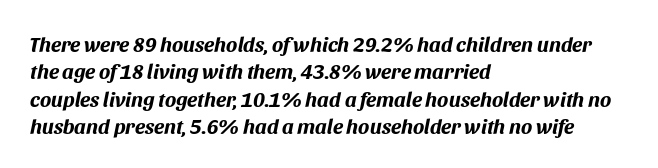
Q: Is the text bold? A: Yes.
Q: Is the text italic (slanted)? A: Yes, it leans right by about 11 degrees.
Q: Is the text underlined? A: No.
Q: How is the paragraph aligned? A: Left-aligned.
Q: Is the spacing between letters normal or unusually wide? A: Normal.
Q: Is the spacing between lines tight, normal or loose? A: Normal.
